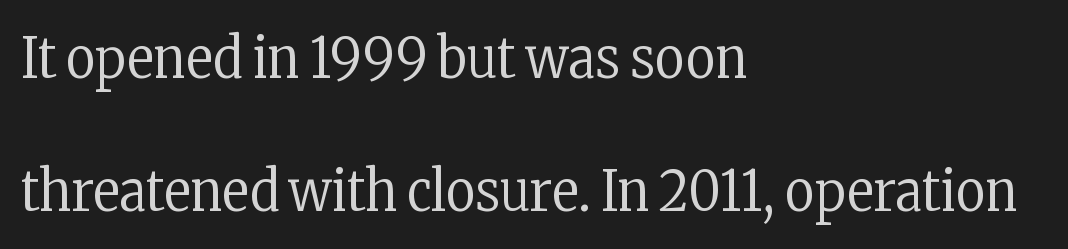
Q: Is the text bold? A: No.
Q: Is the text italic (slanted)? A: No, it is upright.
Q: Is the typeface a serif or a sans-serif typeface? A: Serif.
Q: Is the text underlined? A: No.
Q: How is the paragraph aligned? A: Left-aligned.
Q: Is the spacing between letters normal or unusually wide? A: Normal.
Q: Is the spacing between lines tight, normal or loose? A: Loose.
Q: Width (condensed, normal, or wide)? A: Condensed.
Q: Stroke contrast? A: Low.
Q: x-height? A: Medium.
Q: Monospaced? A: No.
